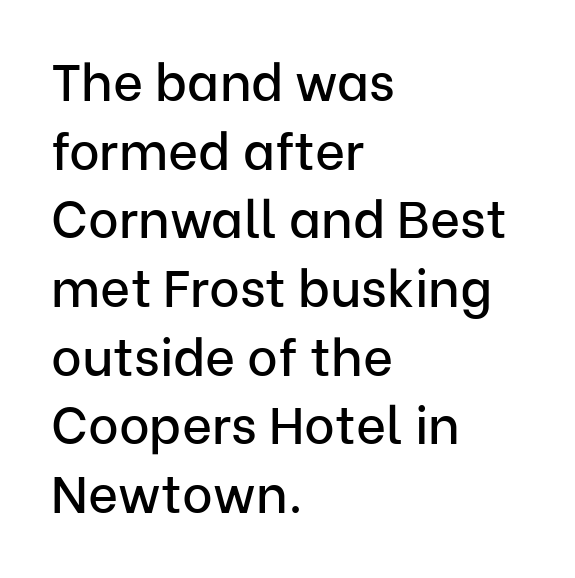
Honestly, there is no underline to notice here at all. Note: no serifs on the glyphs. Notice how the stems are strictly vertical — no italics here. Does the copy run flush right? No — it runs flush left.
